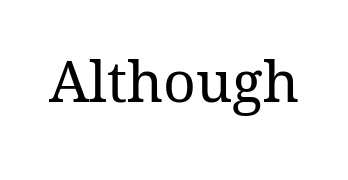
Q: Is the text bold? A: No.
Q: Is the text italic (slanted)? A: No, it is upright.
Q: Is the text underlined? A: No.
Q: Is the spacing between letters normal or unusually wide? A: Normal.
Q: Width (condensed, normal, or wide)? A: Normal.
Q: Stroke contrast? A: Medium.
Q: x-height? A: Medium.
Q: Monospaced? A: No.
